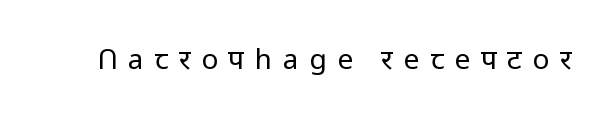
Q: Is the text bold? A: No.
Q: Is the text italic (slanted)? A: No, it is upright.
Q: Is the typeface a serif or a sans-serif typeface? A: Sans-serif.
Q: Is the text underlined? A: No.
Q: Is the spacing between letters normal or unusually wide? A: Unusually wide.
Q: Width (condensed, normal, or wide)? A: Normal.
Q: Stroke contrast? A: Low.
Q: x-height? A: Medium.
Q: Monospaced? A: No.
